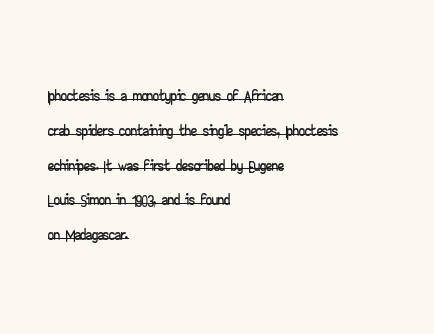
{"italic": "no", "underline": "yes", "align": "left", "line_spacing": "normal", "line_spacing_ratio": 1.45, "letter_spacing": "normal", "letter_spacing_em": 0.0, "glyph_px": 24}
